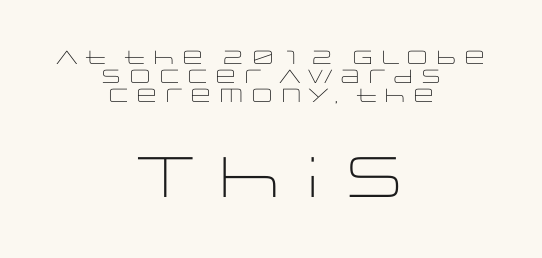
The image shows 57 px light, wide sans-serif type, upright; set centered, tight line spacing (1.01x), normal letter spacing, not underlined; the second (bottom) block is 3.0x larger; low stroke contrast and a large x-height.
